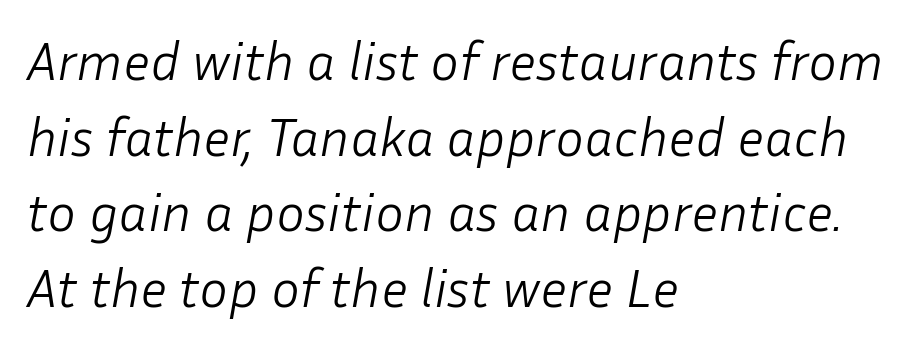
{"italic": "yes", "lean": "right", "slant_degrees": 10, "bold": "no", "weight": "light", "width": "normal", "stroke_contrast": "low", "x_height": "medium", "monospaced": "no", "underline": "no", "align": "left", "line_spacing": "normal", "line_spacing_ratio": 1.4, "letter_spacing": "normal", "letter_spacing_em": 0.0, "glyph_px": 54}
